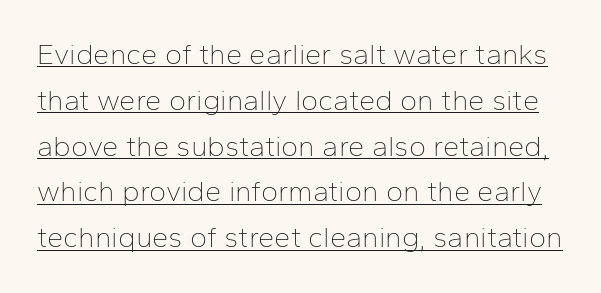
Q: Is the text bold? A: No.
Q: Is the text italic (slanted)? A: No, it is upright.
Q: Is the typeface a serif or a sans-serif typeface? A: Sans-serif.
Q: Is the text underlined? A: Yes.
Q: Is the spacing between letters normal or unusually wide? A: Normal.
Q: Is the spacing between lines tight, normal or loose? A: Normal.
Q: Width (condensed, normal, or wide)? A: Normal.
Q: Stroke contrast? A: Low.
Q: x-height? A: Medium.
Q: Monospaced? A: No.
